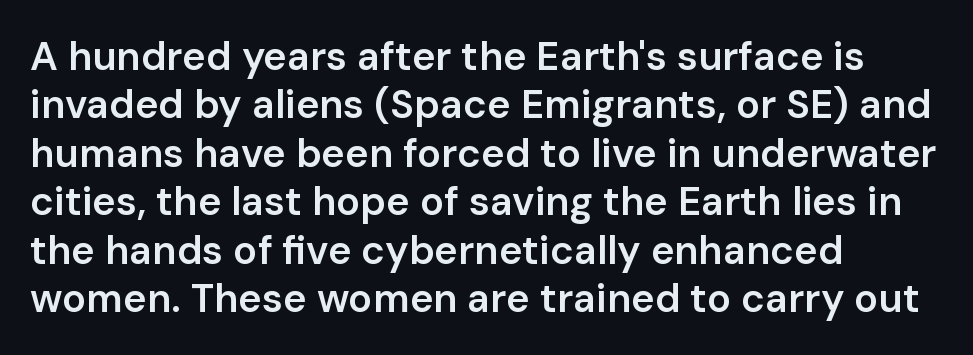
This is the regular roman posture of the typeface. These lines stack with their left ends in a neat column. Underline: absent. Notice the strokes are somewhat thickened but not fully heavy: this is a semibold. Look at the tracking — it's just the regular setting, nothing added.
